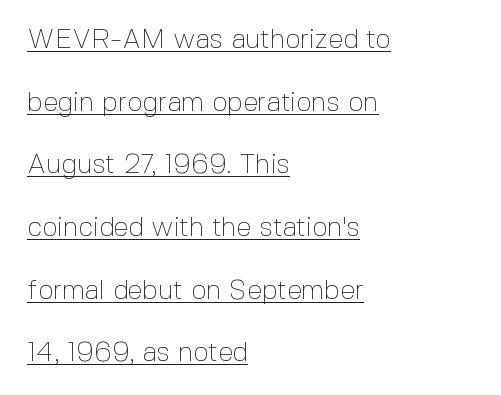
{"italic": "no", "bold": "no", "underline": "yes", "align": "left", "line_spacing": "loose", "line_spacing_ratio": 2.32, "letter_spacing": "normal", "letter_spacing_em": 0.0, "glyph_px": 27}
